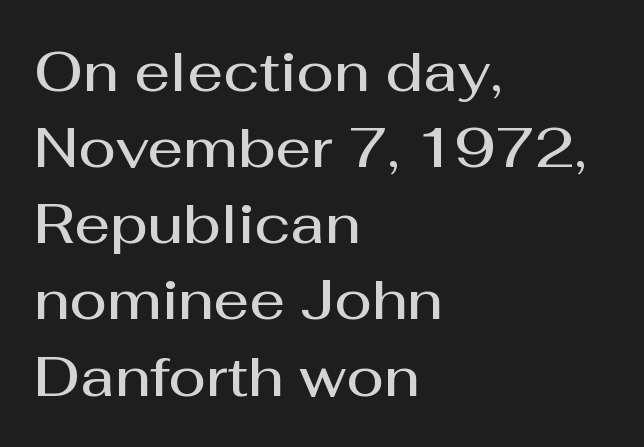
Rows of type keep a routine distance in the vertical direction. You can tell from the bare stems that sans-serif type was used. A typesetter would call this proportional, since set widths differ per character. Each line starts at the same left margin while the right side varies.
